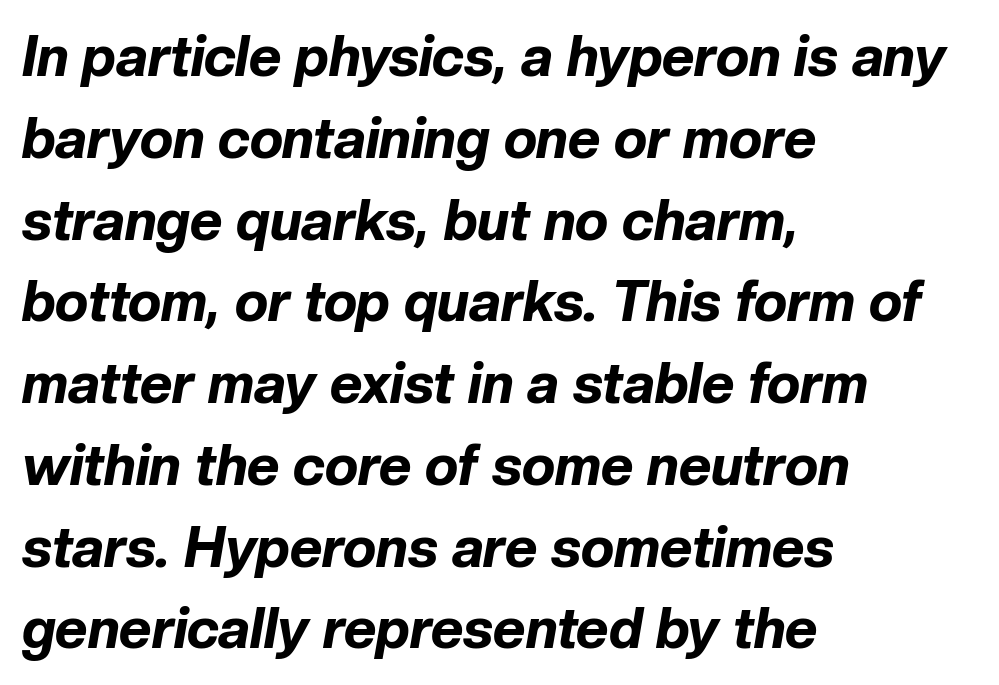
Vertical spacing — default. Compared with an ordinary text face, these strokes are far heavier — a full bold. These lines are rendered in a variable-pitch font. Compared with typical body copy, the letter spacing here is the same. The passage shown leans; its letterforms are oblique.
